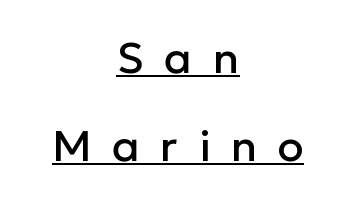
The image shows 43 px sans-serif type, upright; set centered, loose line spacing (2.04x), unusually wide letter spacing (+0.48 em), underlined; low stroke contrast and a medium x-height.
